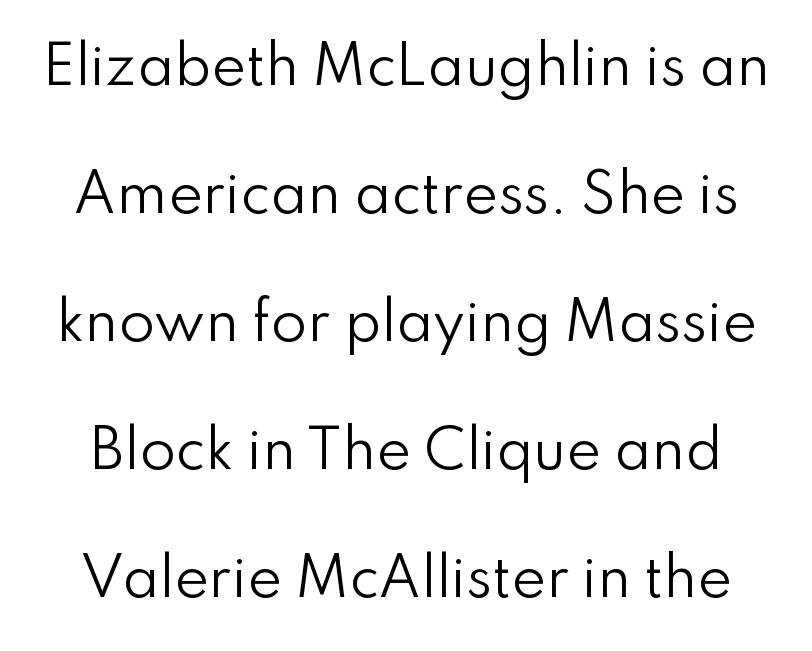
The image shows 52 px regular-weight sans-serif type, upright; set loose line spacing (2.46x), normal letter spacing, not underlined; low stroke contrast and a small x-height.
